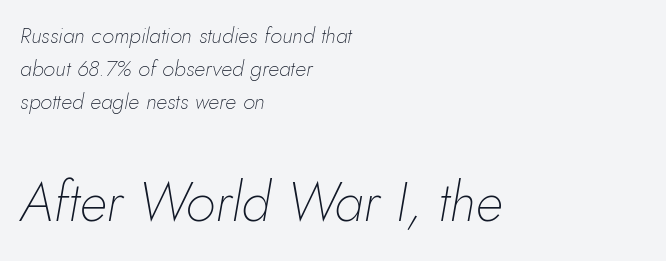
The image shows 55 px thin type, italic (leaning right); set left-aligned, normal line spacing (1.51x), normal letter spacing, not underlined; the second (bottom) block is 2.5x larger; low stroke contrast and a small x-height.
